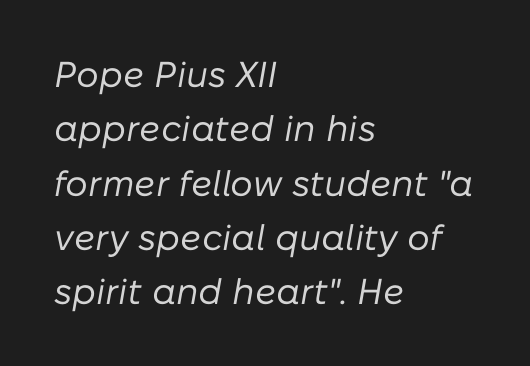
Q: Is the text bold? A: No.
Q: Is the text italic (slanted)? A: Yes, it leans right by about 10 degrees.
Q: Is the text underlined? A: No.
Q: How is the paragraph aligned? A: Left-aligned.
Q: Is the spacing between letters normal or unusually wide? A: Normal.
Q: Is the spacing between lines tight, normal or loose? A: Normal.
Q: Width (condensed, normal, or wide)? A: Normal.
Q: Stroke contrast? A: Low.
Q: x-height? A: Medium.
Q: Monospaced? A: No.
